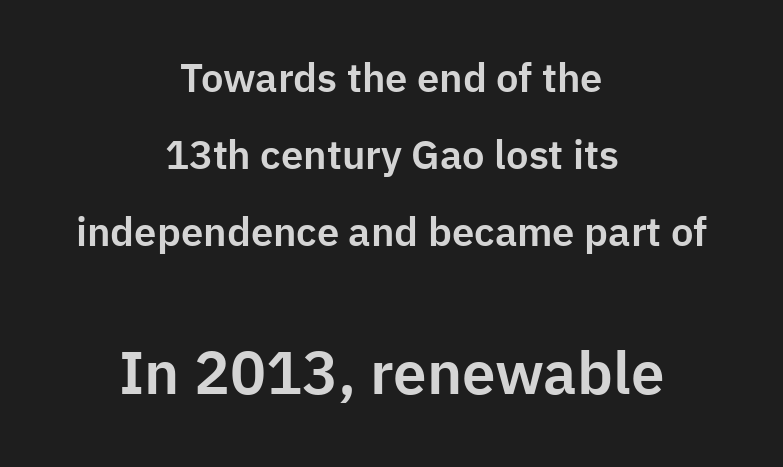
Serifs: no, the terminals of the letterforms are clean. Do the characters align in a grid? No, the font is proportional. Spacing between characters is what you'd get straight out of the box. In this sample the second text group is rendered at the bigger scale.
